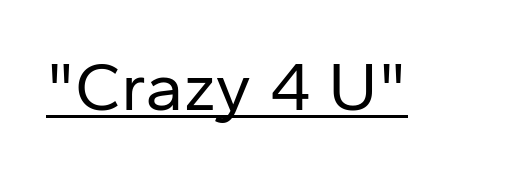
Q: Is the text bold? A: No.
Q: Is the text italic (slanted)? A: No, it is upright.
Q: Is the typeface a serif or a sans-serif typeface? A: Sans-serif.
Q: Is the text underlined? A: Yes.
Q: Is the spacing between letters normal or unusually wide? A: Normal.
Q: Width (condensed, normal, or wide)? A: Normal.
Q: Stroke contrast? A: Low.
Q: x-height? A: Medium.
Q: Monospaced? A: No.
